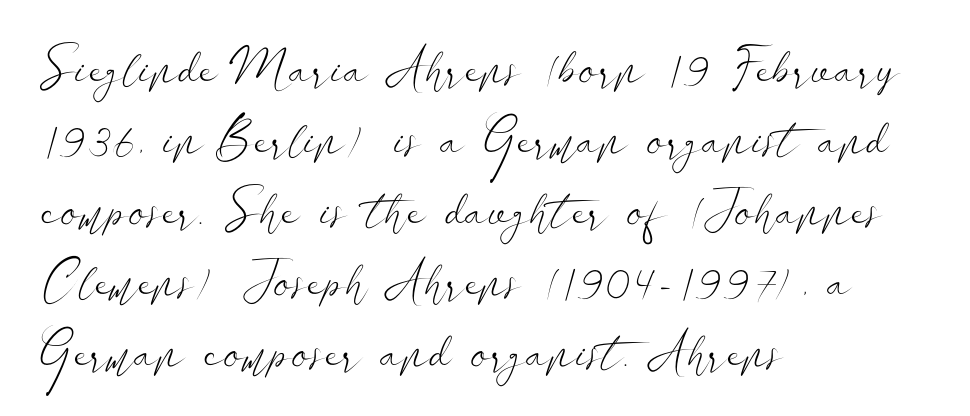
The baseline area is clear. The compositor pushed each line to the left boundary. To sum up the face: it is a sans, with no serifs. The face used here is proportionally spaced, like ordinary book or web type.
